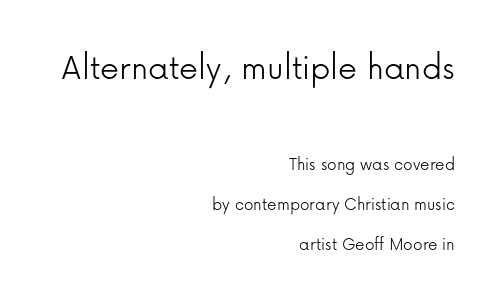
Caption: multi-line text, flush right, ragged left. Compared with typical body copy, the letter spacing here is the same. Unlike italic type, these characters show no tilt at all. Bigger letters appear in the top chunk; the bottom chunk is reduced. If you measured baseline to baseline, you'd find a long distance.
